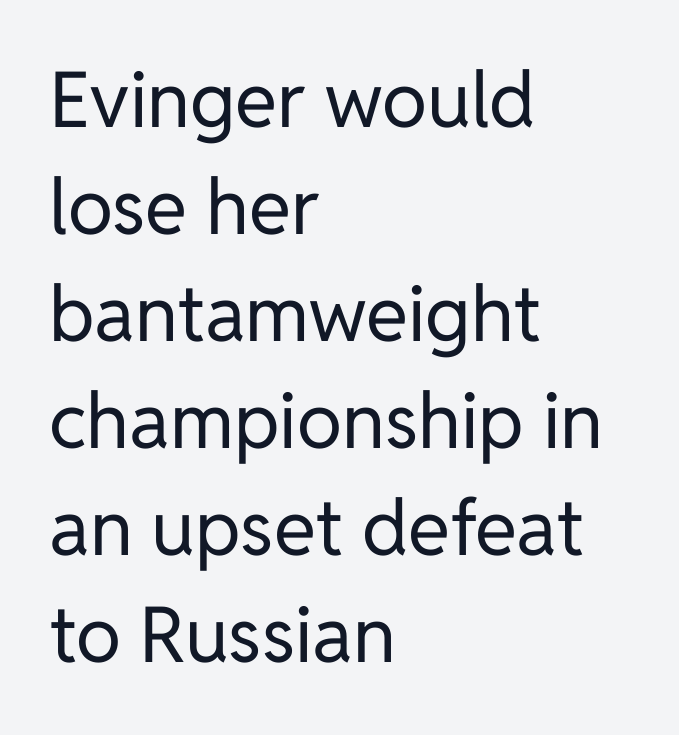
The image shows 77 px regular-weight sans-serif type, upright; set left-aligned, normal line spacing (1.39x), normal letter spacing, not underlined; low stroke contrast and a medium x-height.
